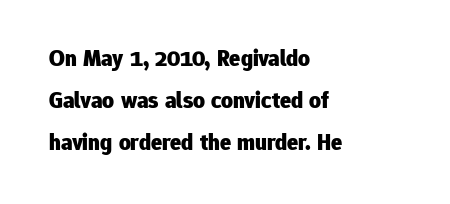
The image shows 23 px bold type, upright; set left-aligned, line spacing 1.82x, normal letter spacing, not underlined.
